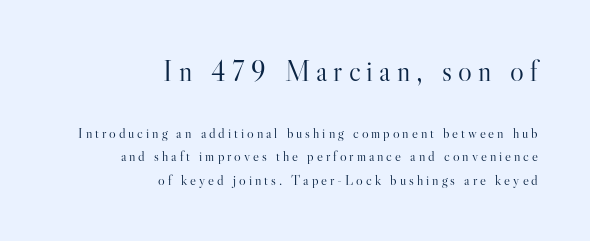
This sample has the flowing, uneven cadence of proportional lettering. Yep, those are serifs on the letters. Italic: no, the glyphs are upright roman. Check under the words: just untouched page. Rows of type keep a routine distance in the vertical direction.
